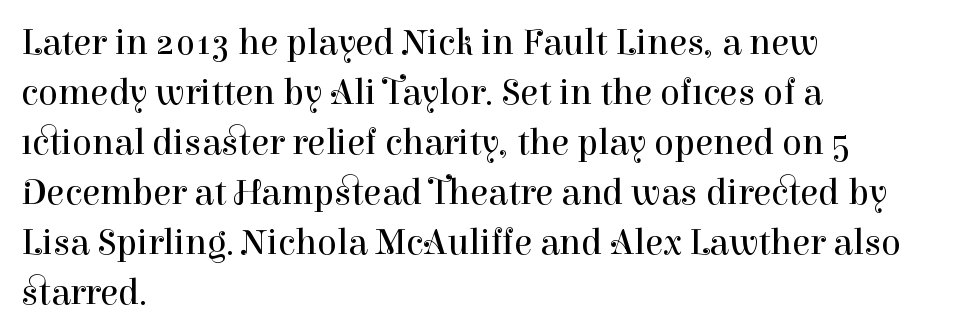
{"serif": "yes", "italic": "no", "bold": "no", "weight": "regular", "width": "normal", "stroke_contrast": "high", "x_height": "medium", "monospaced": "no", "underline": "no", "align": "left", "line_spacing": "normal", "line_spacing_ratio": 1.35, "letter_spacing": "normal", "letter_spacing_em": 0.0, "glyph_px": 37}
